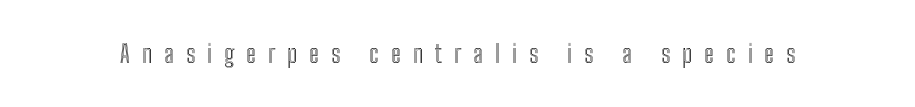
Look at the tracking — it's clearly loosened, letters drifting apart. The axis of the letterforms is exactly vertical. A clean baseline with only descenders dipping below it.
